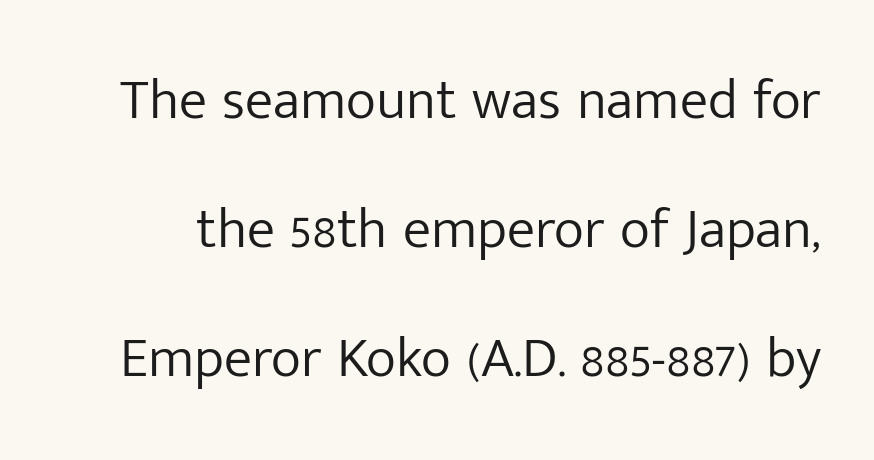
The image shows 57 px light sans-serif type, upright; set loose line spacing (2.26x), normal letter spacing, not underlined; low stroke contrast and a medium x-height.
